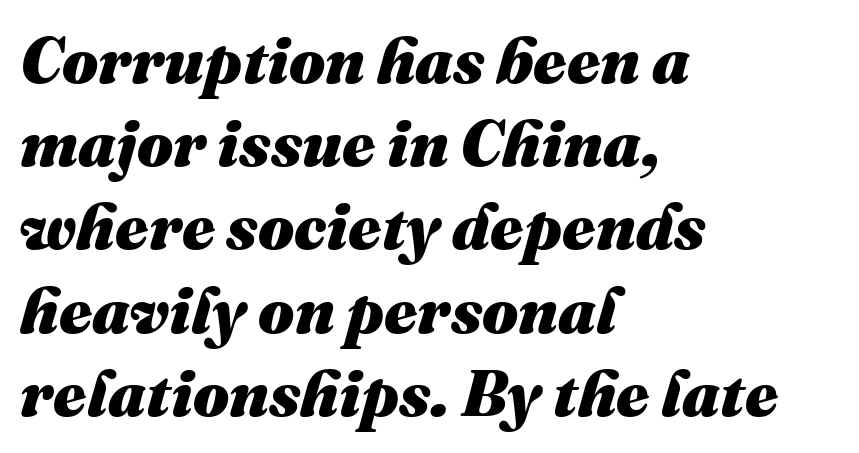
If you measured baseline to baseline, you'd find a middling distance. Does the copy run flush right? No — it runs flush left. The type is set solid horizontally, with unmodified tracking. Weight: bold. Slanted lettering throughout. Each row of text sits above clean, open space.
